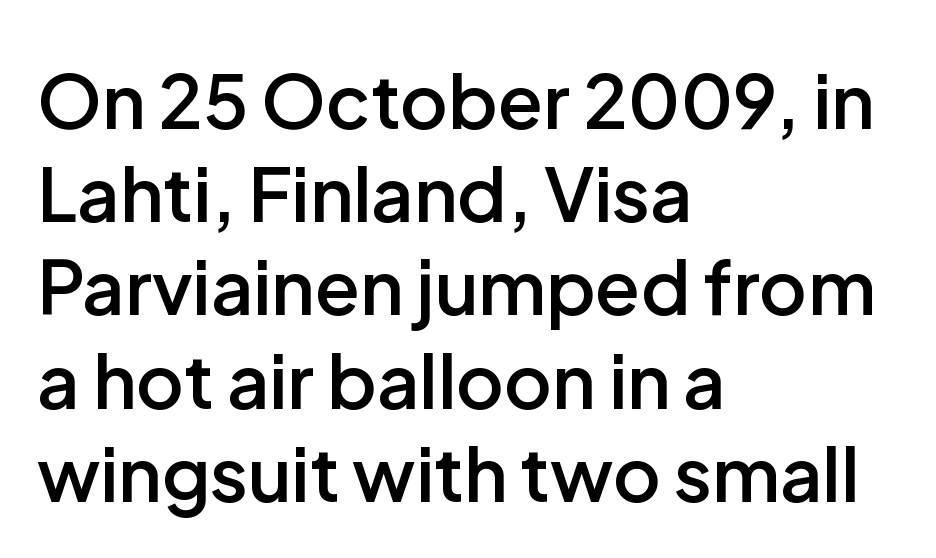
{"serif": "no", "italic": "no", "bold": "semi", "weight": "semibold", "width": "normal", "stroke_contrast": "low", "x_height": "medium", "monospaced": "no", "underline": "no", "align": "left", "line_spacing": "normal", "line_spacing_ratio": 1.26, "letter_spacing": "normal", "letter_spacing_em": 0.0, "glyph_px": 74}
